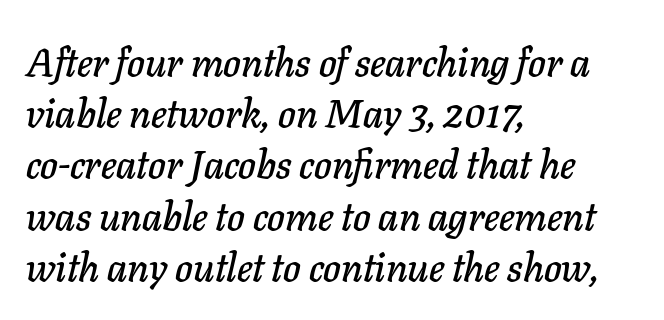
The image shows 40 px text type, italic (leaning right); set left-aligned, normal line spacing (1.28x), normal letter spacing, not underlined; low stroke contrast and a medium x-height.
